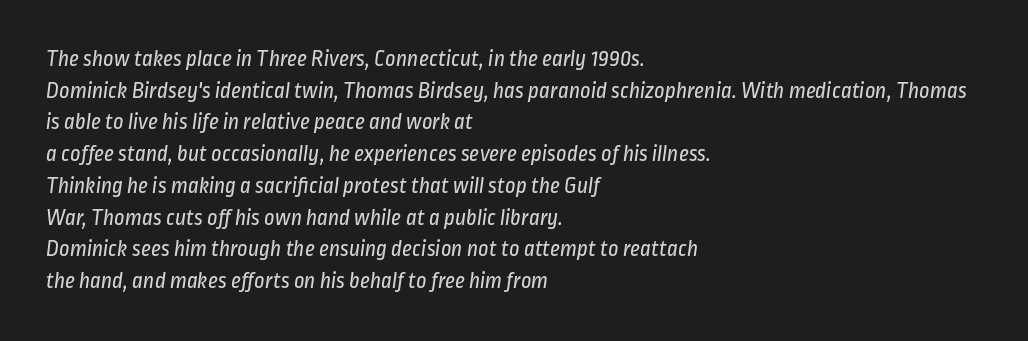
{"bold": "no", "underline": "no", "align": "left", "line_spacing": "normal", "line_spacing_ratio": 1.38, "letter_spacing": "normal", "letter_spacing_em": 0.0, "glyph_px": 23}
